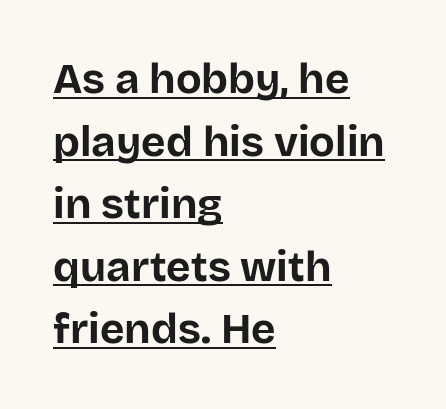
The image shows 42 px bold sans-serif type, upright; set left-aligned, normal line spacing (1.49x), normal letter spacing, underlined; low stroke contrast and a large x-height.
